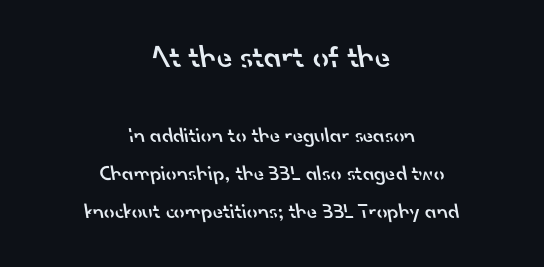
{"serif": "no", "bold": "semi", "weight": "semibold", "width": "normal", "stroke_contrast": "low", "x_height": "small", "monospaced": "no", "underline": "no", "align": "center", "line_spacing_ratio": 1.8, "letter_spacing": "normal", "letter_spacing_em": 0.0, "larger_block": "first", "size_ratio": 1.52, "glyph_px": 32}
